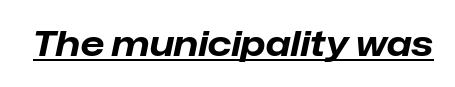
Q: Is the text bold? A: Yes.
Q: Is the text italic (slanted)? A: Yes, it leans right by about 12 degrees.
Q: Is the text underlined? A: Yes.
Q: Is the spacing between letters normal or unusually wide? A: Normal.
Q: Width (condensed, normal, or wide)? A: Normal.
Q: Stroke contrast? A: Low.
Q: x-height? A: Medium.
Q: Monospaced? A: No.
